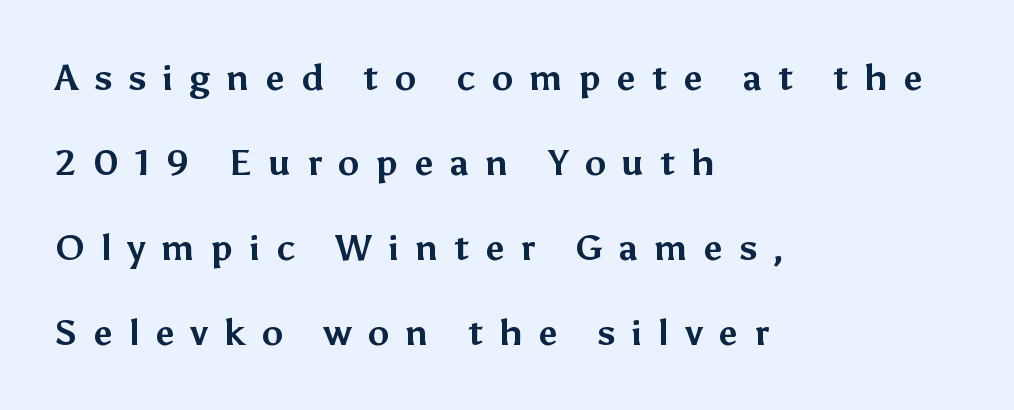
The image shows 36 px bold sans-serif type, upright; set left-aligned, loose line spacing (2.36x), unusually wide letter spacing (+0.44 em), not underlined; medium stroke contrast and a medium x-height.
